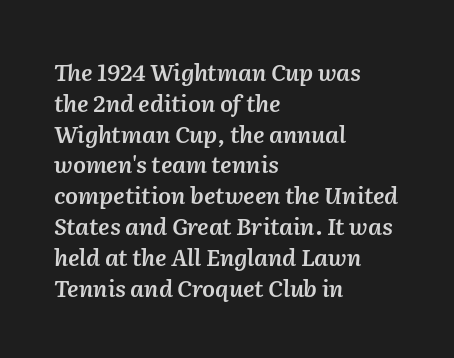
Q: Is the text bold? A: Semi-bold.
Q: Is the text italic (slanted)? A: Yes, it leans right by about 2 degrees.
Q: Is the text underlined? A: No.
Q: How is the paragraph aligned? A: Left-aligned.
Q: Is the spacing between letters normal or unusually wide? A: Normal.
Q: Is the spacing between lines tight, normal or loose? A: Normal.
